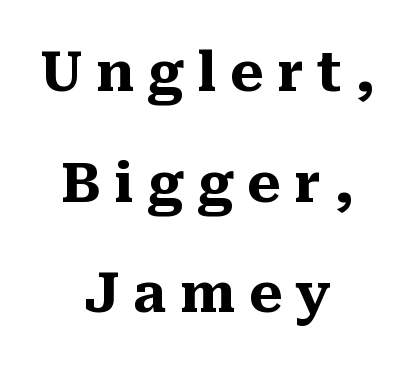
The area under the type is left untouched. Where is the straight margin? There isn't one; the lines are centered. The face used here is seriffed, in the tradition of book romans. Between one letter and the next there's a generous, obvious gap.
